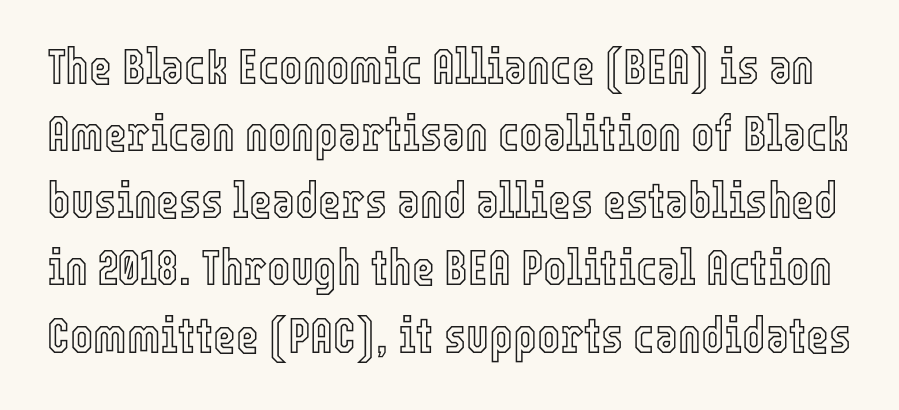
There is no visible air inserted between adjacent glyphs. The type sits square on the baseline with zero lean. Descenders are the only things crossing below the line. Summary of vertical rhythm: regular, with standard interline spacing.
